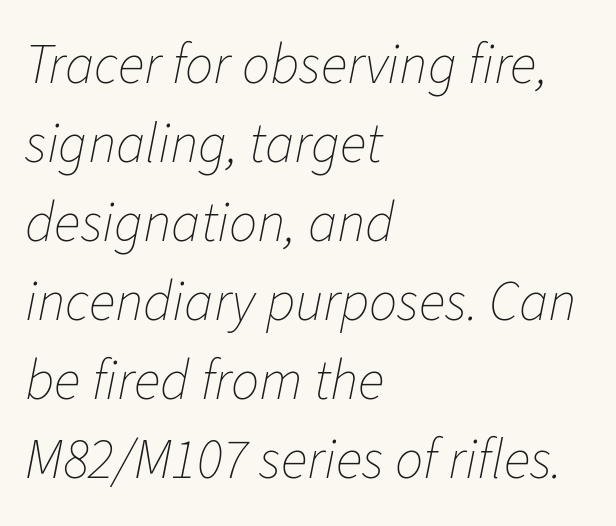
The image shows 56 px thin type, italic (leaning right); set left-aligned, normal line spacing (1.41x), normal letter spacing, not underlined; low stroke contrast and a medium x-height.
